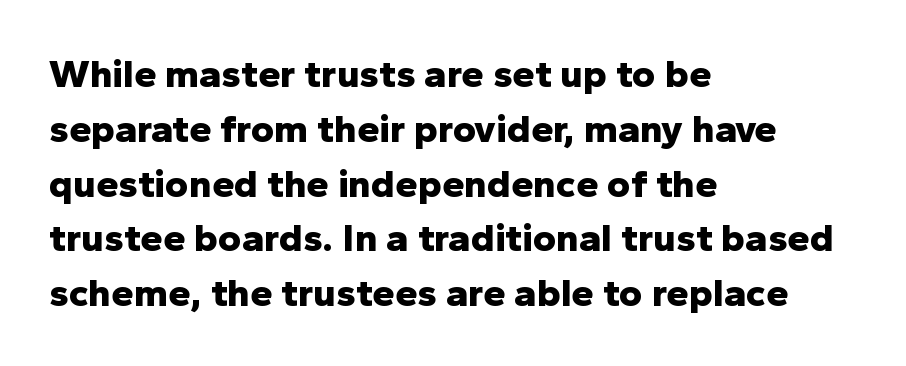
Q: Is the text bold? A: Yes.
Q: Is the text italic (slanted)? A: No, it is upright.
Q: Is the typeface a serif or a sans-serif typeface? A: Sans-serif.
Q: Is the text underlined? A: No.
Q: How is the paragraph aligned? A: Left-aligned.
Q: Is the spacing between letters normal or unusually wide? A: Normal.
Q: Is the spacing between lines tight, normal or loose? A: Normal.
Q: Width (condensed, normal, or wide)? A: Normal.
Q: Stroke contrast? A: Low.
Q: x-height? A: Medium.
Q: Monospaced? A: No.
